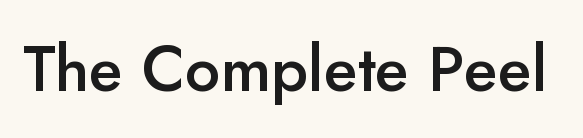
{"serif": "no", "italic": "no", "bold": "semi", "weight": "semibold", "width": "normal", "stroke_contrast": "low", "x_height": "small", "monospaced": "no", "underline": "no", "letter_spacing": "normal", "letter_spacing_em": 0.0, "glyph_px": 63}
